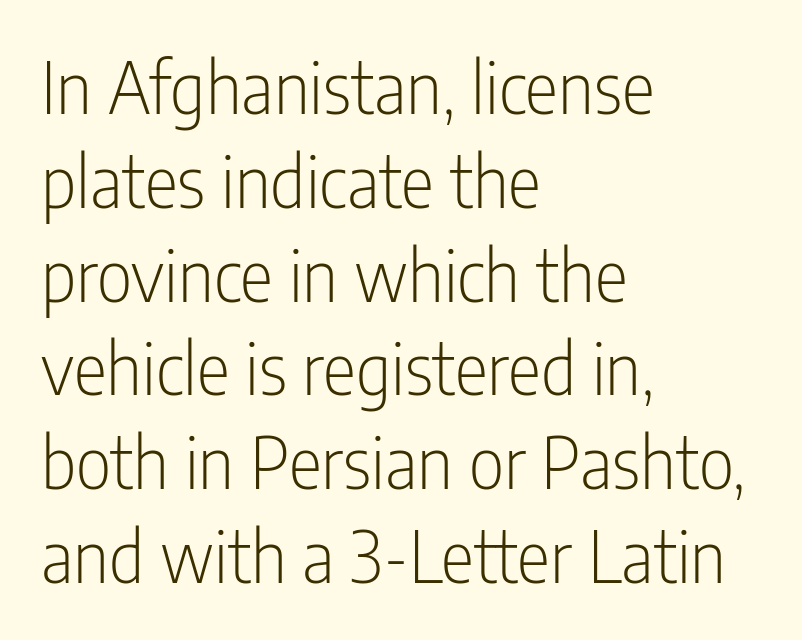
Q: Is the text bold? A: No.
Q: Is the text italic (slanted)? A: No, it is upright.
Q: Is the typeface a serif or a sans-serif typeface? A: Sans-serif.
Q: Is the text underlined? A: No.
Q: How is the paragraph aligned? A: Left-aligned.
Q: Is the spacing between letters normal or unusually wide? A: Normal.
Q: Is the spacing between lines tight, normal or loose? A: Normal.
Q: Width (condensed, normal, or wide)? A: Condensed.
Q: Stroke contrast? A: Low.
Q: x-height? A: Medium.
Q: Monospaced? A: No.
